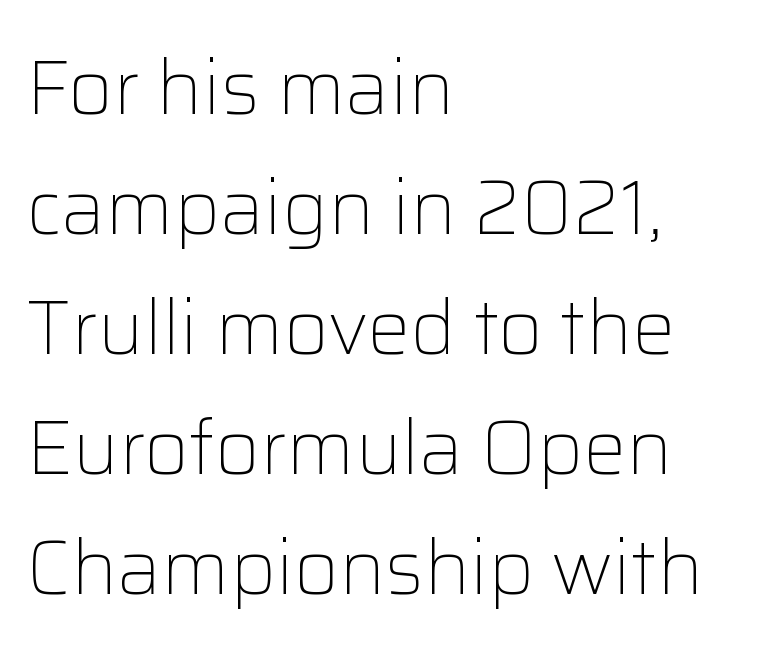
Q: Is the text bold? A: No.
Q: Is the text italic (slanted)? A: No, it is upright.
Q: Is the typeface a serif or a sans-serif typeface? A: Sans-serif.
Q: Is the text underlined? A: No.
Q: How is the paragraph aligned? A: Left-aligned.
Q: Is the spacing between letters normal or unusually wide? A: Normal.
Q: Is the spacing between lines tight, normal or loose? A: Normal.
Q: Width (condensed, normal, or wide)? A: Normal.
Q: Stroke contrast? A: Low.
Q: x-height? A: Medium.
Q: Monospaced? A: No.
